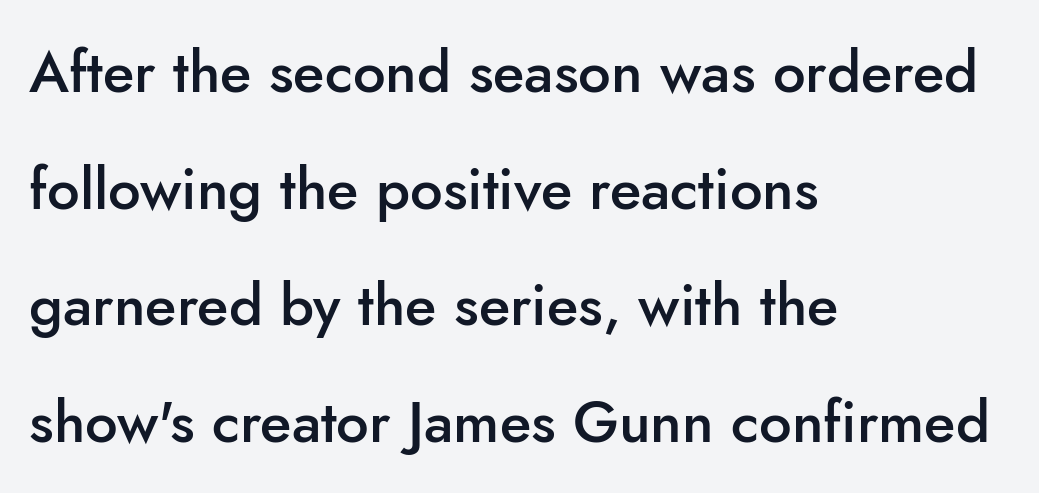
{"serif": "no", "italic": "no", "bold": "semi", "weight": "semibold", "width": "normal", "stroke_contrast": "low", "x_height": "small", "monospaced": "no", "underline": "no", "align": "left", "line_spacing": "loose", "line_spacing_ratio": 2.01, "letter_spacing": "normal", "letter_spacing_em": 0.0, "glyph_px": 58}
